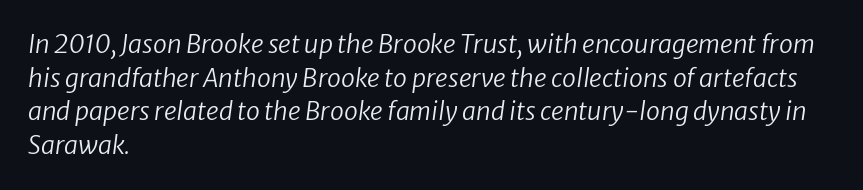
The image shows 25 px text type, italic (leaning right); set left-aligned, normal line spacing (1.35x), normal letter spacing, not underlined.
